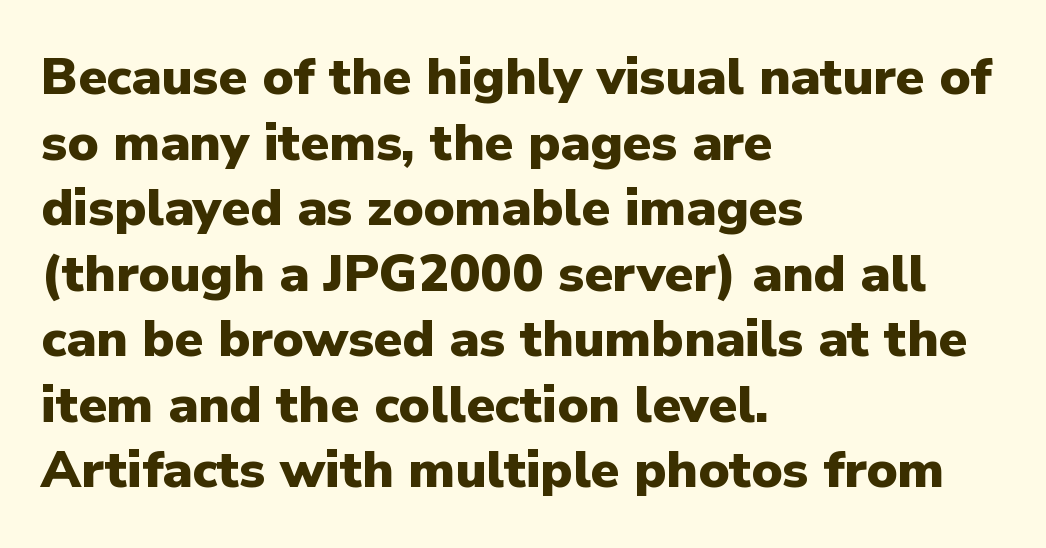
The image shows 52 px heavy sans-serif type, upright; set left-aligned, normal line spacing (1.26x), normal letter spacing, not underlined; low stroke contrast and a medium x-height.
